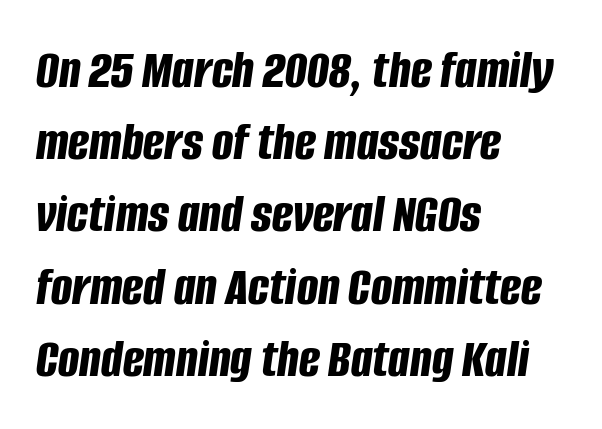
The image shows 56 px bold, condensed type, italic (leaning right); set left-aligned, normal line spacing (1.29x), normal letter spacing, not underlined; low stroke contrast and a large x-height.
